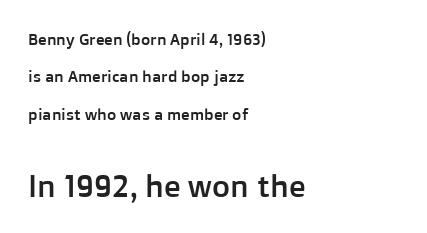
Q: Is the text italic (slanted)? A: No, it is upright.
Q: Is the typeface a serif or a sans-serif typeface? A: Sans-serif.
Q: Is the text underlined? A: No.
Q: How is the paragraph aligned? A: Left-aligned.
Q: Is the spacing between letters normal or unusually wide? A: Normal.
Q: Is the spacing between lines tight, normal or loose? A: Loose.
Q: Which block of text is set in a larger size, the first (top) or the second (bottom)? A: The second (bottom) one.
Q: Width (condensed, normal, or wide)? A: Normal.
Q: Stroke contrast? A: Low.
Q: x-height? A: Medium.
Q: Monospaced? A: No.
